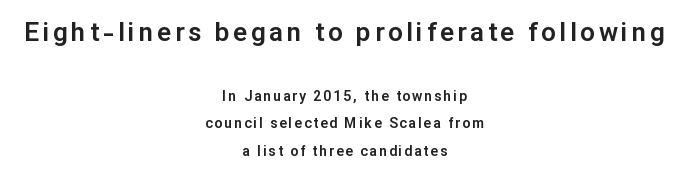
Q: Is the text italic (slanted)? A: No, it is upright.
Q: Is the text underlined? A: No.
Q: How is the paragraph aligned? A: Centered.
Q: Is the spacing between lines tight, normal or loose? A: Loose.
Q: Which block of text is set in a larger size, the first (top) or the second (bottom)? A: The first (top) one.
